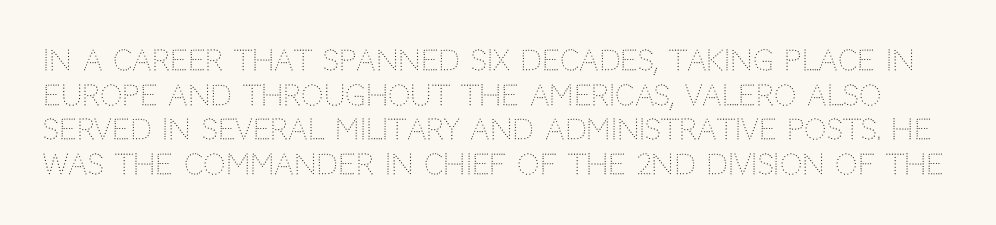
{"serif": "no", "italic": "no", "bold": "no", "weight": "light", "width": "normal", "stroke_contrast": "low", "x_height": "large", "monospaced": "no", "underline": "no", "line_spacing_ratio": 1.24, "letter_spacing": "normal", "letter_spacing_em": 0.0, "glyph_px": 28}
